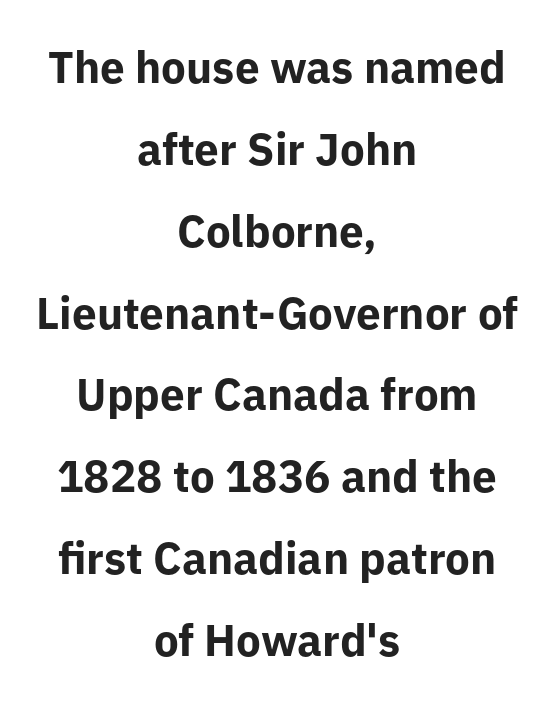
{"serif": "no", "italic": "no", "bold": "yes", "weight": "bold", "width": "normal", "stroke_contrast": "low", "x_height": "medium", "monospaced": "no", "underline": "no", "align": "center", "line_spacing_ratio": 1.86, "letter_spacing": "normal", "letter_spacing_em": 0.0, "glyph_px": 44}
